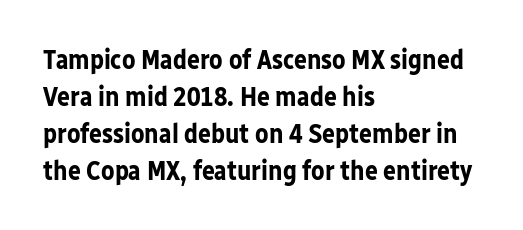
Every character sits straight up, as roman type does. Words appear dense and cohesive because spacing is normal. On the weight axis this lands at bold, roughly 700. In terms of leading, this rendering sits right in the middle.
